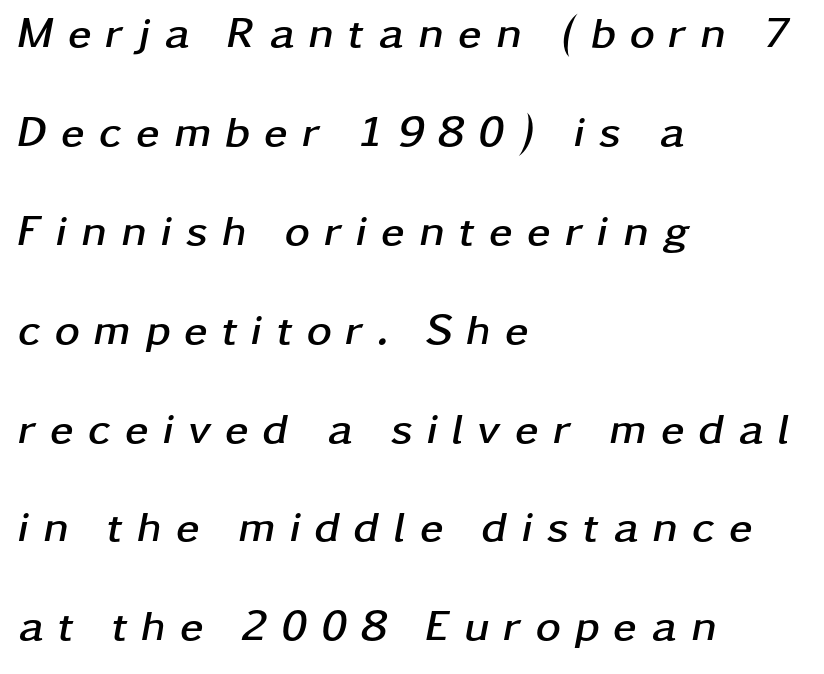
The image shows 43 px semibold, wide type, italic (leaning right); set left-aligned, loose line spacing (2.3x), unusually wide letter spacing (+0.32 em), not underlined; low stroke contrast and a medium x-height.
